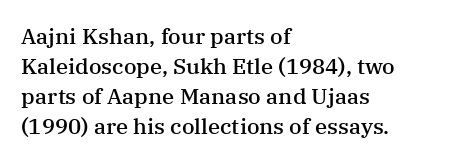
The image shows 22 px text type, upright; set left-aligned, normal line spacing (1.36x), normal letter spacing, not underlined.
